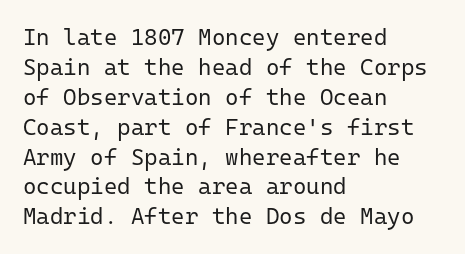
{"italic": "no", "bold": "no", "underline": "no", "align": "left", "line_spacing": "normal", "line_spacing_ratio": 1.3, "letter_spacing": "normal", "letter_spacing_em": 0.0, "glyph_px": 23}
